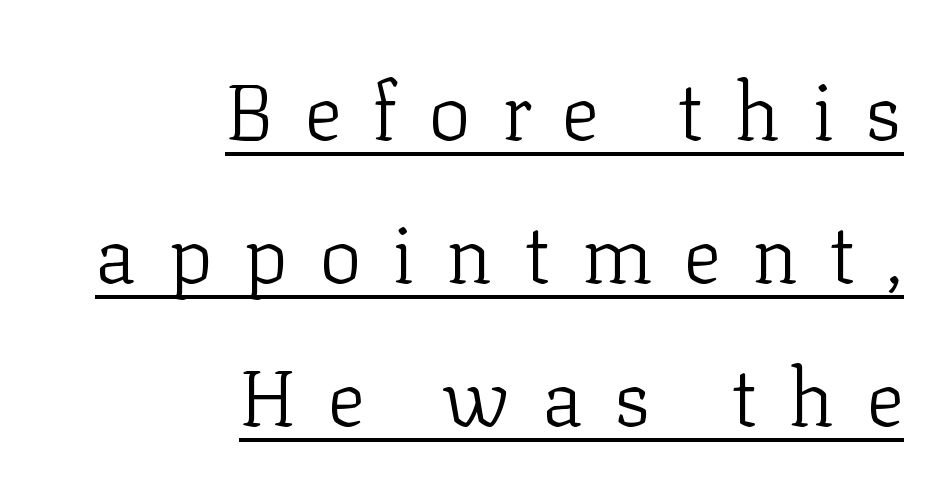
The image shows 80 px light serif type, upright; set right-aligned, line spacing 1.79x, unusually wide letter spacing (+0.38 em), underlined; low stroke contrast and a medium x-height.
